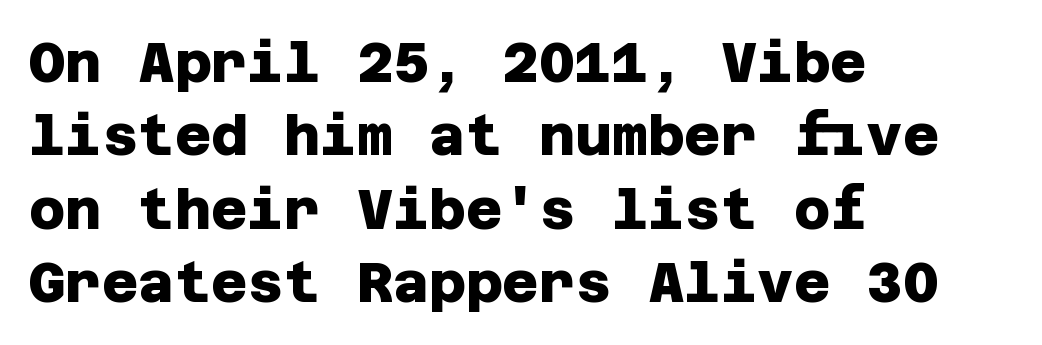
Leftover space on each line is placed entirely after the last word. The space beneath each line is pristine and unruled. Leading: standard. This sample uses a sans-serif face.
